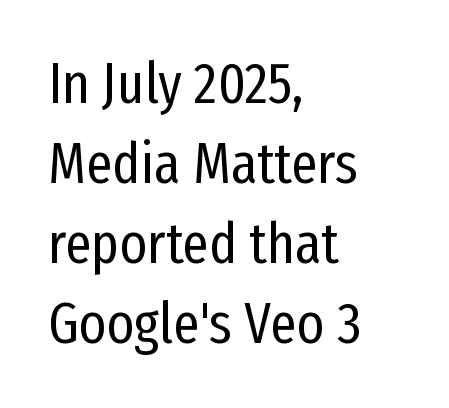
The image shows 58 px regular-weight, condensed sans-serif type, upright; set left-aligned, normal line spacing (1.38x), normal letter spacing, not underlined; low stroke contrast and a medium x-height.
